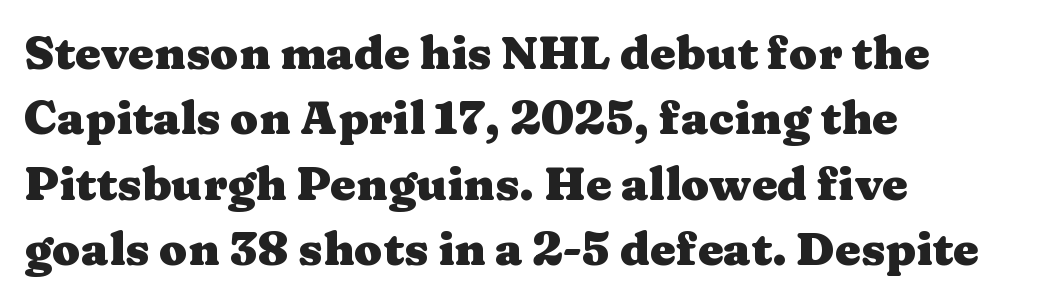
{"serif": "yes", "italic": "no", "bold": "yes", "weight": "heavy", "width": "wide", "stroke_contrast": "medium", "x_height": "medium", "monospaced": "no", "underline": "no", "align": "left", "line_spacing": "normal", "line_spacing_ratio": 1.42, "letter_spacing": "normal", "letter_spacing_em": 0.0, "glyph_px": 46}
